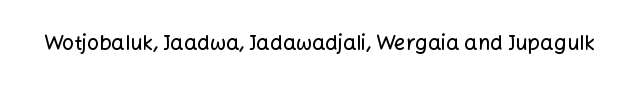
The image shows 21 px text type, upright; set normal letter spacing, not underlined.
